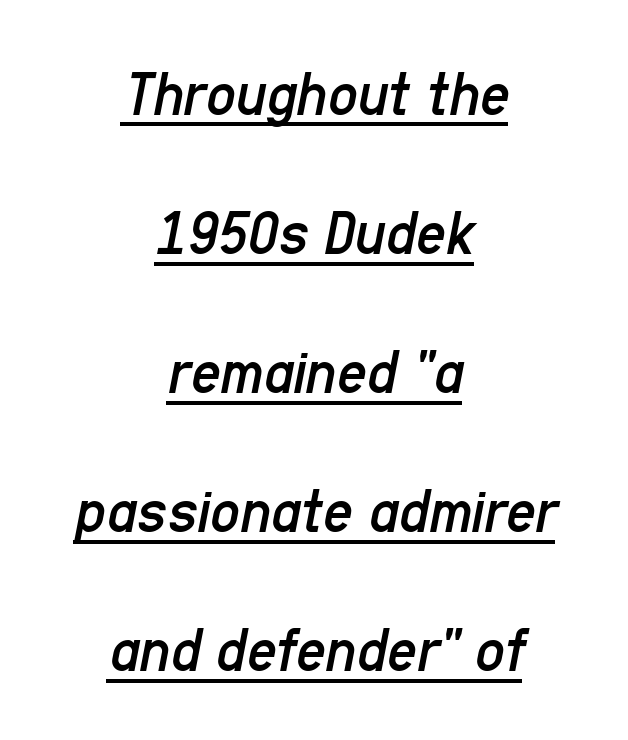
The image shows 65 px regular-weight, condensed type, italic (leaning right); set centered, loose line spacing (2.14x), normal letter spacing, underlined; low stroke contrast and a medium x-height.
